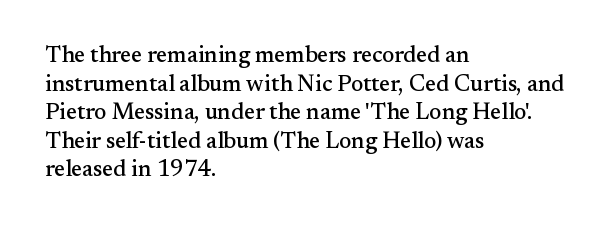
Q: Is the text italic (slanted)? A: No, it is upright.
Q: Is the text underlined? A: No.
Q: How is the paragraph aligned? A: Left-aligned.
Q: Is the spacing between letters normal or unusually wide? A: Normal.
